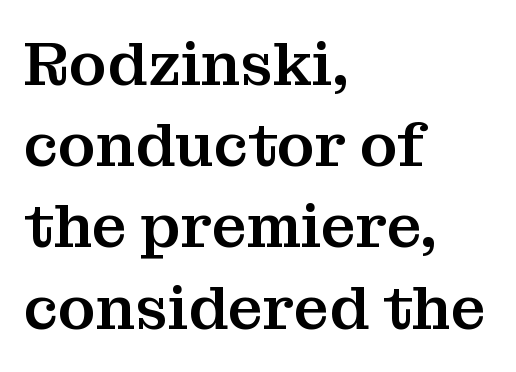
Q: Is the text italic (slanted)? A: No, it is upright.
Q: Is the typeface a serif or a sans-serif typeface? A: Serif.
Q: Is the text underlined? A: No.
Q: How is the paragraph aligned? A: Left-aligned.
Q: Is the spacing between letters normal or unusually wide? A: Normal.
Q: Is the spacing between lines tight, normal or loose? A: Normal.
Q: Width (condensed, normal, or wide)? A: Normal.
Q: Stroke contrast? A: Medium.
Q: x-height? A: Medium.
Q: Monospaced? A: No.
